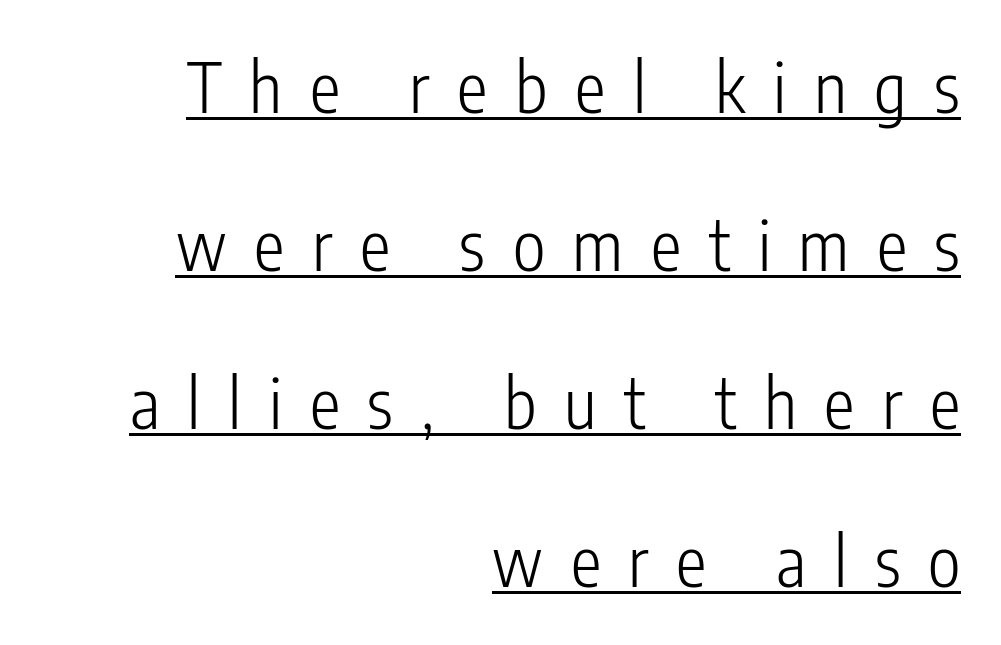
{"serif": "no", "italic": "no", "bold": "no", "weight": "light", "width": "condensed", "stroke_contrast": "low", "x_height": "medium", "monospaced": "no", "underline": "yes", "align": "right", "line_spacing": "loose", "line_spacing_ratio": 2.29, "letter_spacing": "wide", "letter_spacing_em": 0.4, "glyph_px": 69}
